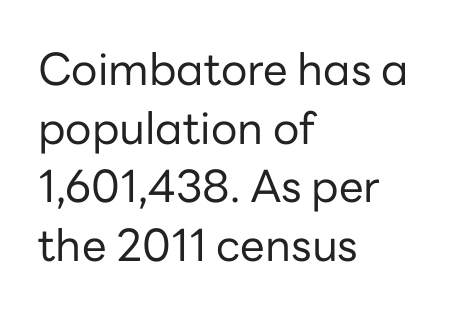
The typeface chosen for these lines omits serifs. Whoever set this chose a conventional vertical rhythm. Layout note: lines flush left. Think standard paragraph weight, or any step lighter than that. Spacing verdict: proportional, widths tailored to each character.
